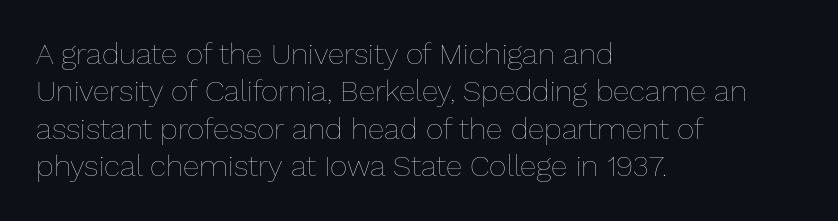
Q: Is the text bold? A: No.
Q: Is the text italic (slanted)? A: No, it is upright.
Q: Is the text underlined? A: No.
Q: How is the paragraph aligned? A: Left-aligned.
Q: Is the spacing between letters normal or unusually wide? A: Normal.
Q: Is the spacing between lines tight, normal or loose? A: Normal.
Q: Width (condensed, normal, or wide)? A: Normal.
Q: Stroke contrast? A: Low.
Q: x-height? A: Medium.
Q: Monospaced? A: No.
